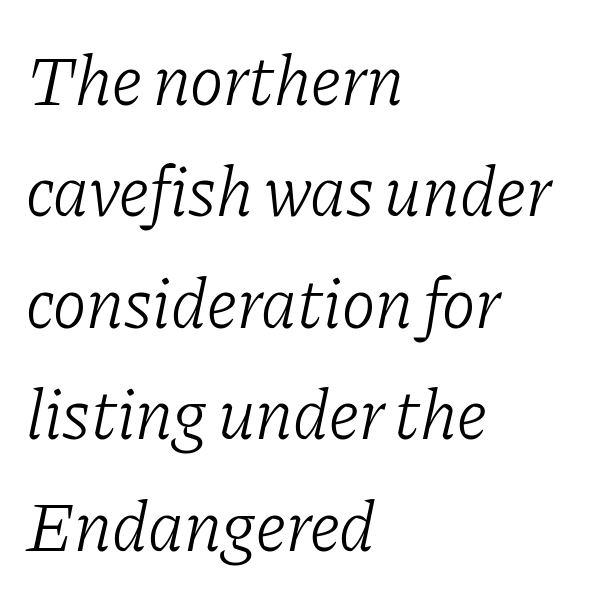
A typesetter would label this face a serif. How would I describe the line gaps? Plain and ordinary. The rendering anchors every line to the left-hand side. Looks like regular typesetting: each glyph gets only the width it needs.
